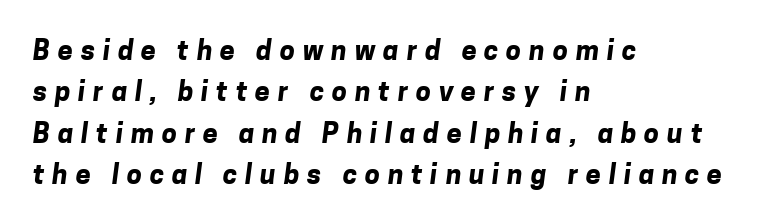
The image shows 27 px bold type; set left-aligned, normal line spacing (1.53x), unusually wide letter spacing (+0.29 em), not underlined.
